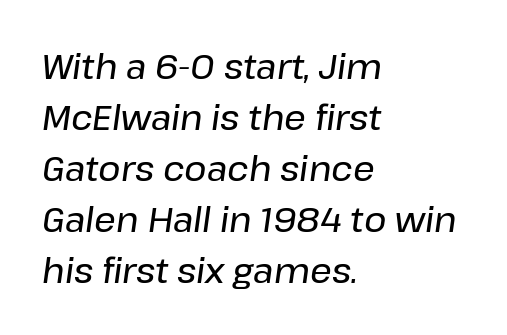
Tall strokes in this sample are angled rather than plumb. The paragraph has a hard left edge and a soft right edge. This rendering leaves character spacing at its baseline value. Do the characters align in a grid? No, the font is proportional. Compared with typical paragraphs, the rows here are spaced about the same. Just letters on the line, the space beneath them empty.
